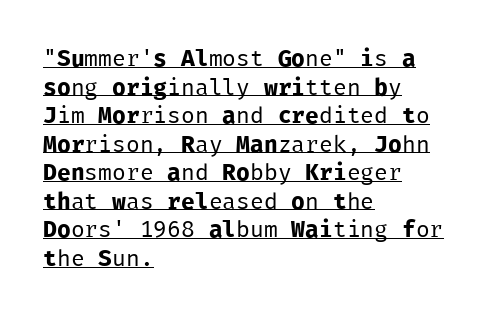
Q: Is the text bold? A: No.
Q: Is the text italic (slanted)? A: No, it is upright.
Q: Is the text underlined? A: Yes.
Q: How is the paragraph aligned? A: Left-aligned.
Q: Is the spacing between letters normal or unusually wide? A: Normal.
